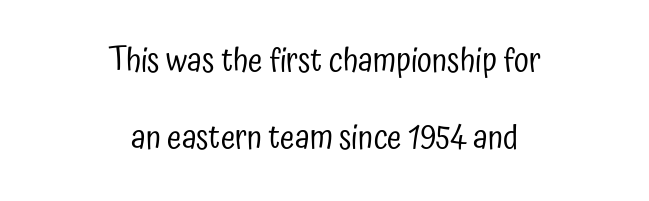
The image shows 33 px regular-weight, condensed sans-serif type, upright; set centered, loose line spacing (2.34x), normal letter spacing, not underlined; low stroke contrast and a medium x-height.
